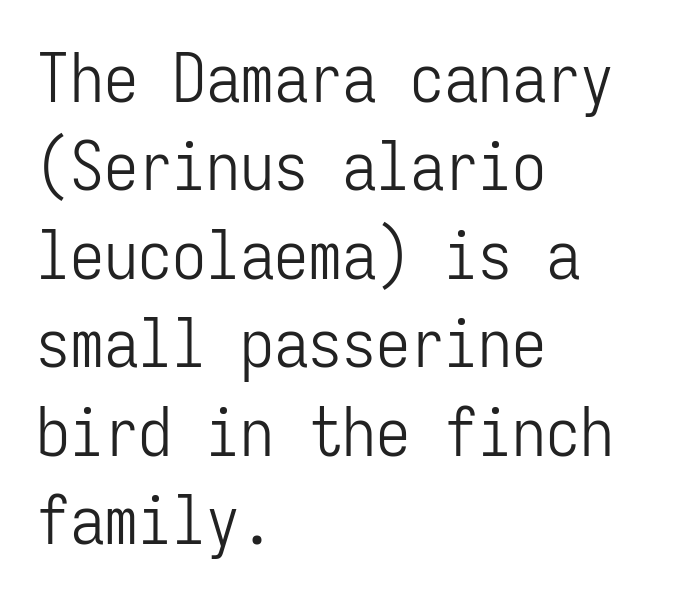
Is the stroke heavy? The answer is a plain regular-or-lighter. Whoever set this chose a conventional vertical rhythm. Upright lettering throughout. What kind of face is this? One without serifs — a sans.
